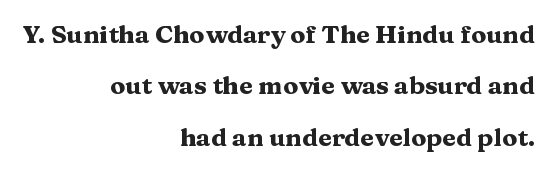
The image shows 25 px bold type, upright; set right-aligned, loose line spacing (2.06x), normal letter spacing, not underlined.
